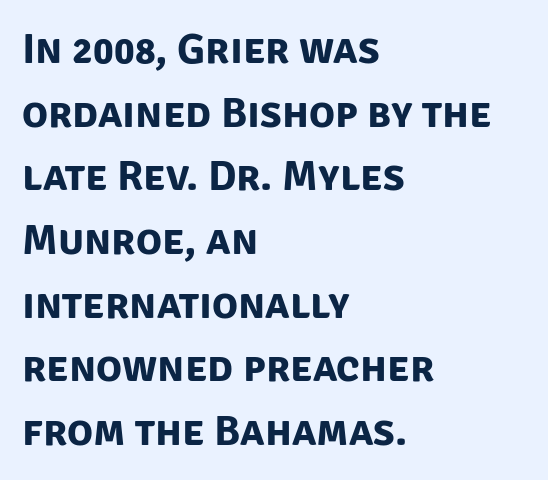
{"serif": "no", "bold": "yes", "weight": "bold", "width": "normal", "stroke_contrast": "low", "x_height": "large", "monospaced": "no", "underline": "no", "align": "left", "line_spacing": "normal", "line_spacing_ratio": 1.48, "letter_spacing": "normal", "letter_spacing_em": 0.0, "glyph_px": 43}
